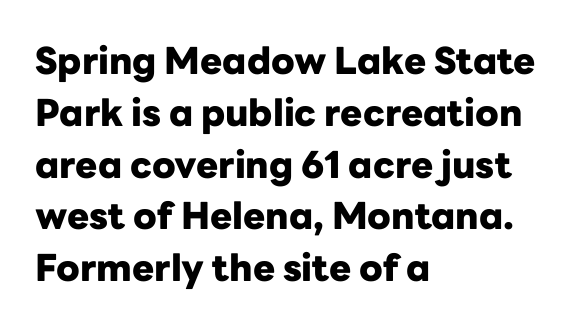
Leading matches the norm, producing a regular column. You can tell from the bare stems that sans-serif type was used. The passage shown is typed in a proportional face where columns would drift. Characters follow at the spacing the type designer built in. Horizontally, the lines are justified to the leading edge only. The typography opts for an upright posture over an oblique one.
